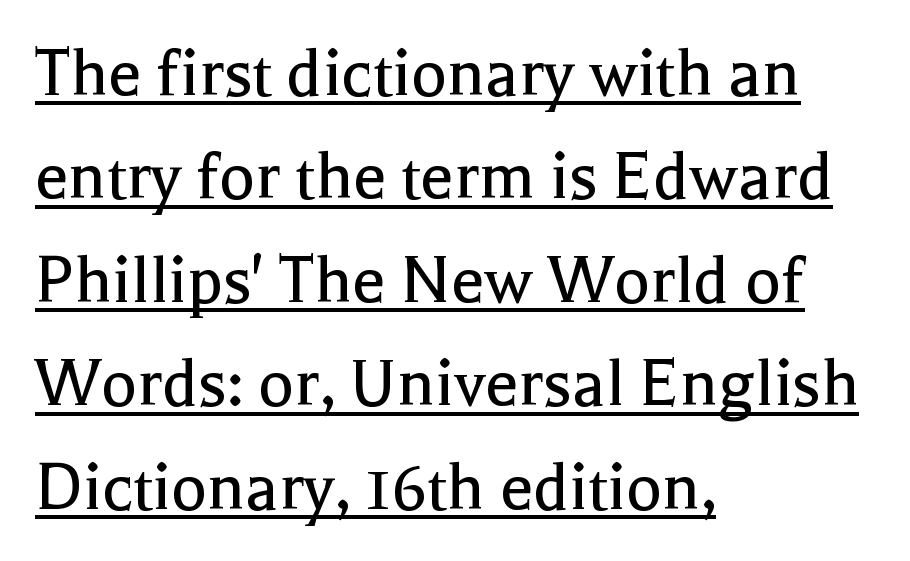
These lines are composed in type with serifs. Does the lettering tilt? It doesn't — this is upright. The block of text has a typical density, with ordinary space between rows. The font is comparable to plain body text, perhaps lighter. These characters rest on top of a visible drawn line.
